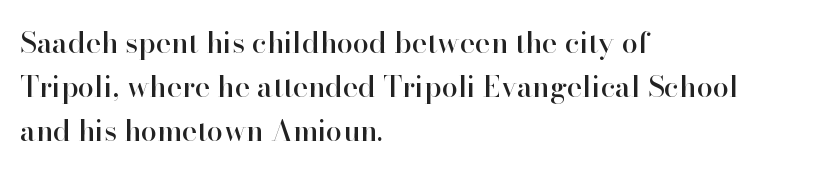
Decoration check: the copy has no underline. No extra tracking has been applied to these lines. The rows are spaced the way most documents space them. Letterform terminals end in serifs throughout the passage.
